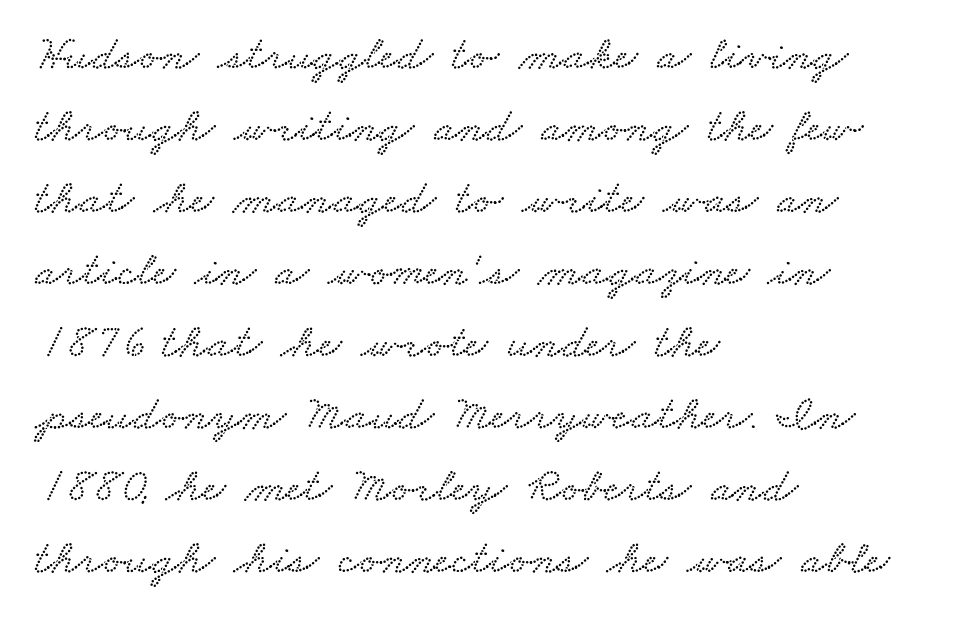
Plain, unruled lines of type. Left-aligned paragraph, ragged on the right. Here the designer chose a conventional face with non-uniform glyph widths. The lines sit at an ordinary, default distance from one another.
